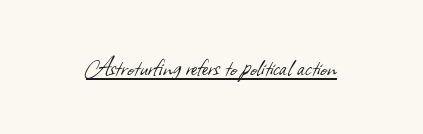
The image shows 29 px light sans-serif type; set normal letter spacing, underlined; low stroke contrast and a small x-height.
